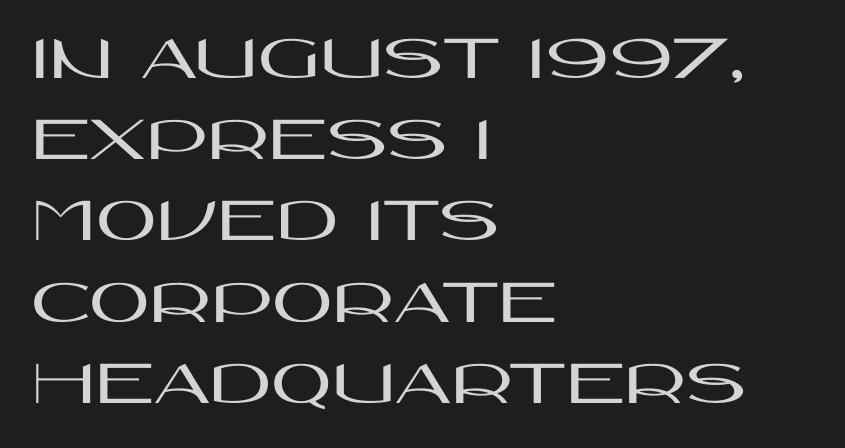
The image shows 66 px wide sans-serif type, upright; set left-aligned, line spacing 1.23x, normal letter spacing, not underlined; high stroke contrast and a large x-height.
